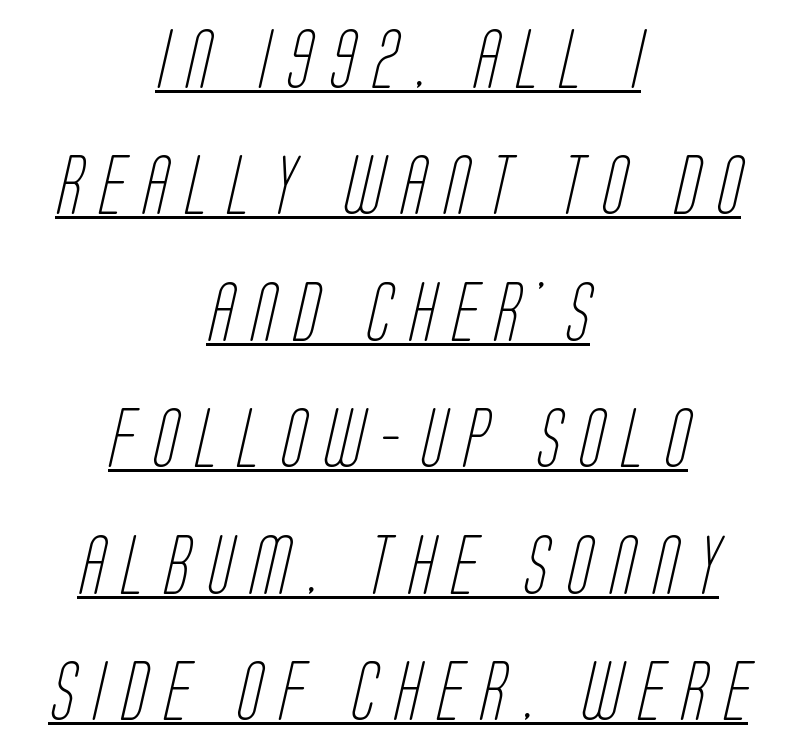
Q: Is the text bold? A: No.
Q: Is the typeface a serif or a sans-serif typeface? A: Sans-serif.
Q: Is the text underlined? A: Yes.
Q: How is the paragraph aligned? A: Centered.
Q: Is the spacing between letters normal or unusually wide? A: Unusually wide.
Q: Is the spacing between lines tight, normal or loose? A: Loose.
Q: Width (condensed, normal, or wide)? A: Condensed.
Q: Stroke contrast? A: Low.
Q: x-height? A: Large.
Q: Monospaced? A: No.
